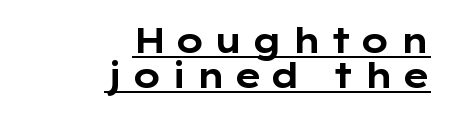
{"serif": "no", "italic": "no", "bold": "yes", "weight": "bold", "width": "wide", "stroke_contrast": "low", "x_height": "medium", "monospaced": "no", "underline": "yes", "align": "right", "line_spacing": "tight", "line_spacing_ratio": 1.02, "letter_spacing": "wide", "letter_spacing_em": 0.23, "glyph_px": 34}
